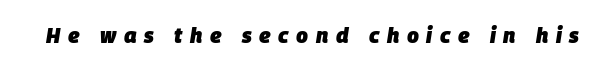
The image shows 21 px bold type, italic (leaning right); set unusually wide letter spacing (+0.36 em), not underlined.
